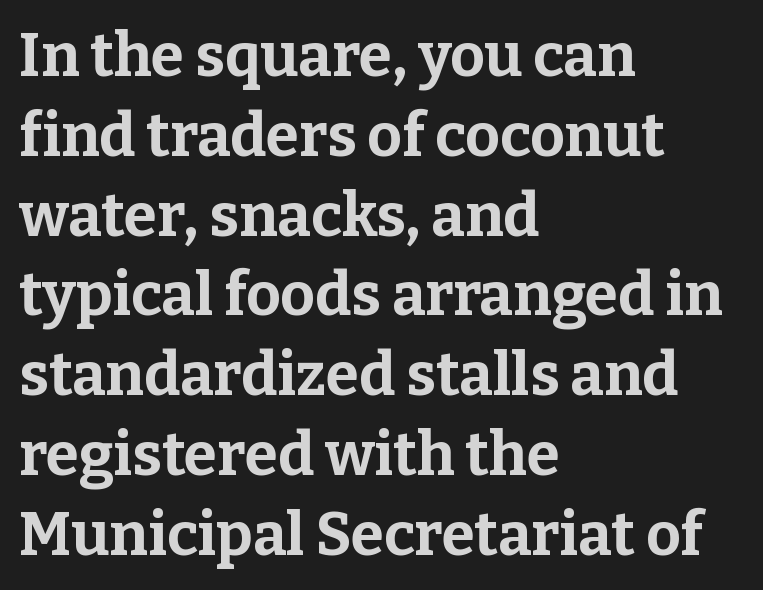
The image shows 60 px bold serif type, upright; set left-aligned, normal line spacing (1.33x), normal letter spacing, not underlined; low stroke contrast and a medium x-height.
